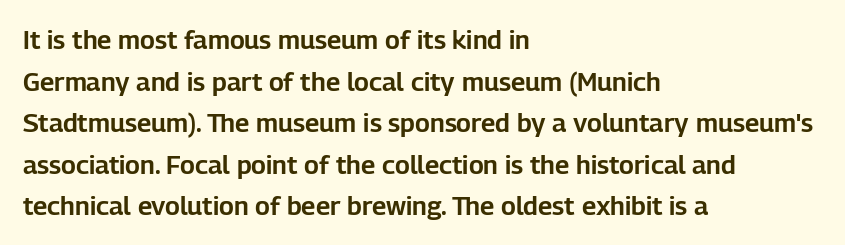
The glyphs are unaccompanied by any horizontal stroke below them. Nope, not italic — everything's standing straight. This sample keeps an unexceptional amount of space between lines. The lines are quadded left. Characters follow at the spacing the type designer built in.
